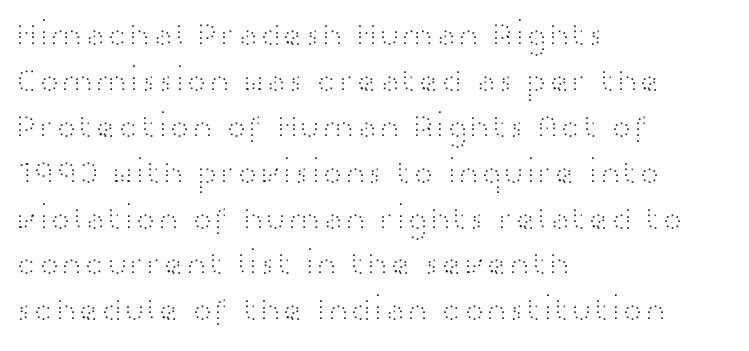
{"serif": "no", "italic": "no", "bold": "no", "weight": "light", "width": "wide", "stroke_contrast": "high", "x_height": "medium", "monospaced": "no", "underline": "no", "align": "left", "line_spacing": "normal", "line_spacing_ratio": 1.35, "letter_spacing": "normal", "letter_spacing_em": 0.0, "glyph_px": 34}
